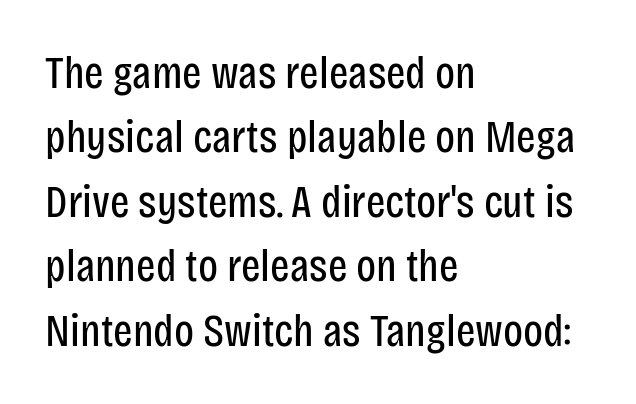
A typesetter would label this face a sans. The line texture is even and compact thanks to regular tracking. The rag falls on the right side of this text block. The vertical gap from one line to the next is medium.
